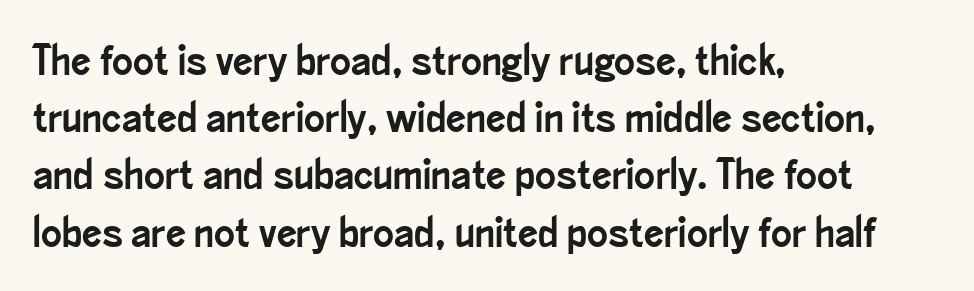
Q: Is the text italic (slanted)? A: No, it is upright.
Q: Is the typeface a serif or a sans-serif typeface? A: Sans-serif.
Q: Is the text underlined? A: No.
Q: How is the paragraph aligned? A: Left-aligned.
Q: Is the spacing between letters normal or unusually wide? A: Normal.
Q: Is the spacing between lines tight, normal or loose? A: Normal.
Q: Width (condensed, normal, or wide)? A: Condensed.
Q: Stroke contrast? A: Low.
Q: x-height? A: Small.
Q: Monospaced? A: No.
